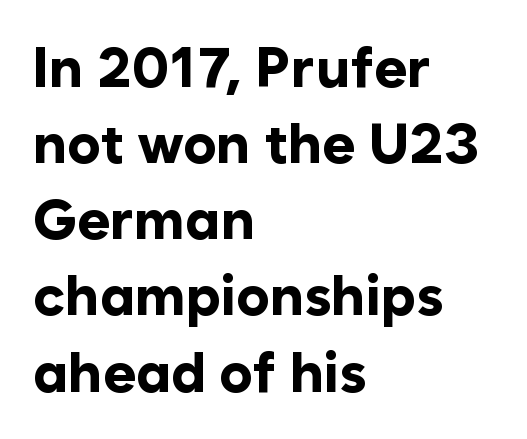
The rows are spaced the way most documents space them. Upright lettering throughout. You could call the tracking neutral — neither tight nor loose. The rag falls on the right side of this text block. Stroke terminals: plain, sans-serif.
